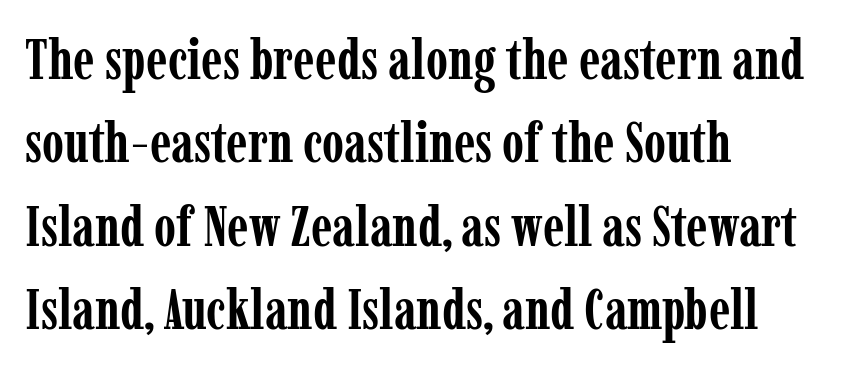
Glyph-to-glyph distance matches everyday printed text. The glyphs are unaccompanied by any horizontal stroke below them. Designer's note — italics off, roman on. Typographic density is high because the face is bold.
